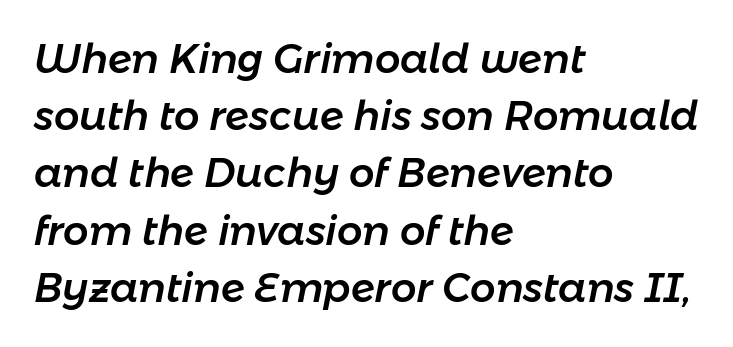
The specimen reads as italic at a glance. Horizontal bands of white between lines are of average thickness. Has an underline been added? It has not. This rendering leaves character spacing at its baseline value. These lines are rendered in a variable-pitch font.
